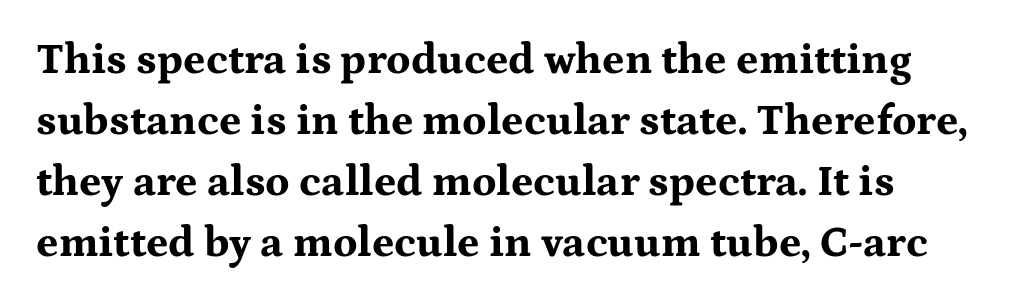
{"serif": "yes", "italic": "no", "bold": "yes", "weight": "bold", "width": "wide", "stroke_contrast": "medium", "x_height": "medium", "monospaced": "no", "underline": "no", "align": "left", "line_spacing": "normal", "line_spacing_ratio": 1.42, "letter_spacing": "normal", "letter_spacing_em": 0.0, "glyph_px": 43}
